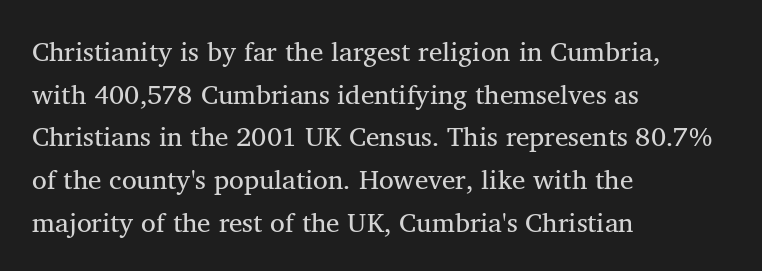
The image shows 27 px text type, upright; set left-aligned, normal line spacing (1.58x), normal letter spacing, not underlined.
